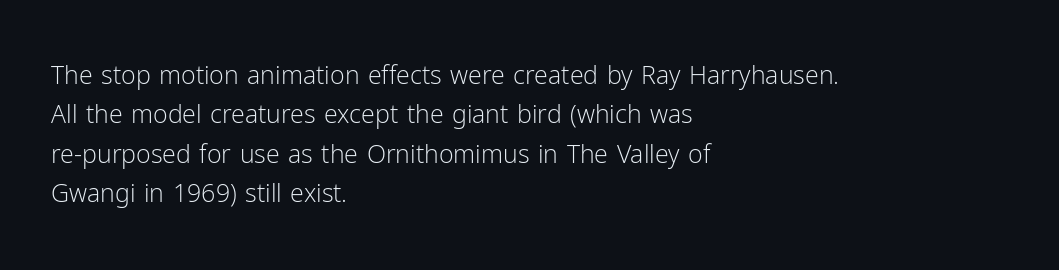
Q: Is the text bold? A: No.
Q: Is the text italic (slanted)? A: No, it is upright.
Q: Is the text underlined? A: No.
Q: How is the paragraph aligned? A: Left-aligned.
Q: Is the spacing between letters normal or unusually wide? A: Normal.
Q: Is the spacing between lines tight, normal or loose? A: Normal.
